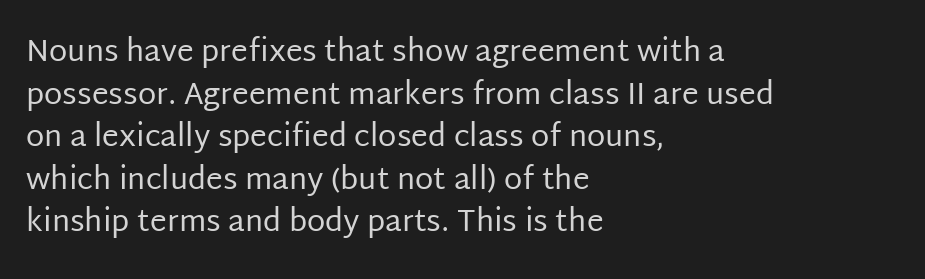
The designer left line spacing at the default. Each stroke keeps to a modest, everyday thickness or less. In CSS terms this would be text-align: left. The glyphs are unaccompanied by any horizontal stroke below them. Unlike italic type, these characters show no tilt at all.
